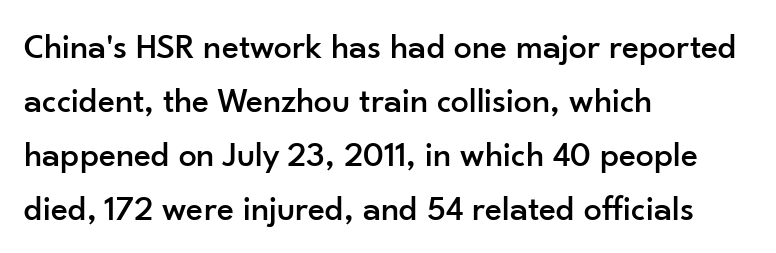
Q: Is the text italic (slanted)? A: No, it is upright.
Q: Is the typeface a serif or a sans-serif typeface? A: Sans-serif.
Q: Is the text underlined? A: No.
Q: How is the paragraph aligned? A: Left-aligned.
Q: Is the spacing between letters normal or unusually wide? A: Normal.
Q: Is the spacing between lines tight, normal or loose? A: Normal.
Q: Width (condensed, normal, or wide)? A: Normal.
Q: Stroke contrast? A: Low.
Q: x-height? A: Small.
Q: Monospaced? A: No.
